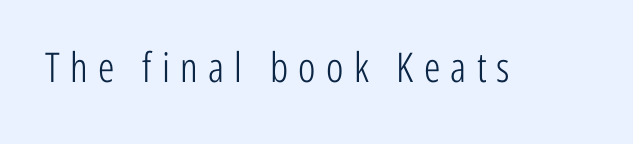
{"serif": "no", "italic": "no", "bold": "no", "weight": "light", "width": "condensed", "stroke_contrast": "low", "x_height": "medium", "monospaced": "no", "underline": "no", "letter_spacing": "wide", "letter_spacing_em": 0.25, "glyph_px": 41}
